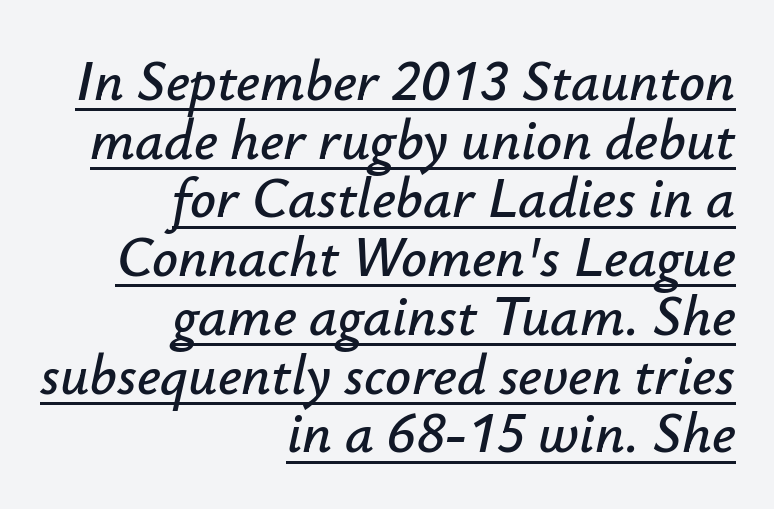
Q: Is the text italic (slanted)? A: Yes, it leans right by about 12 degrees.
Q: Is the text underlined? A: Yes.
Q: How is the paragraph aligned? A: Right-aligned.
Q: Is the spacing between letters normal or unusually wide? A: Normal.
Q: Is the spacing between lines tight, normal or loose? A: Tight.
Q: Width (condensed, normal, or wide)? A: Normal.
Q: Stroke contrast? A: Low.
Q: x-height? A: Small.
Q: Monospaced? A: No.
